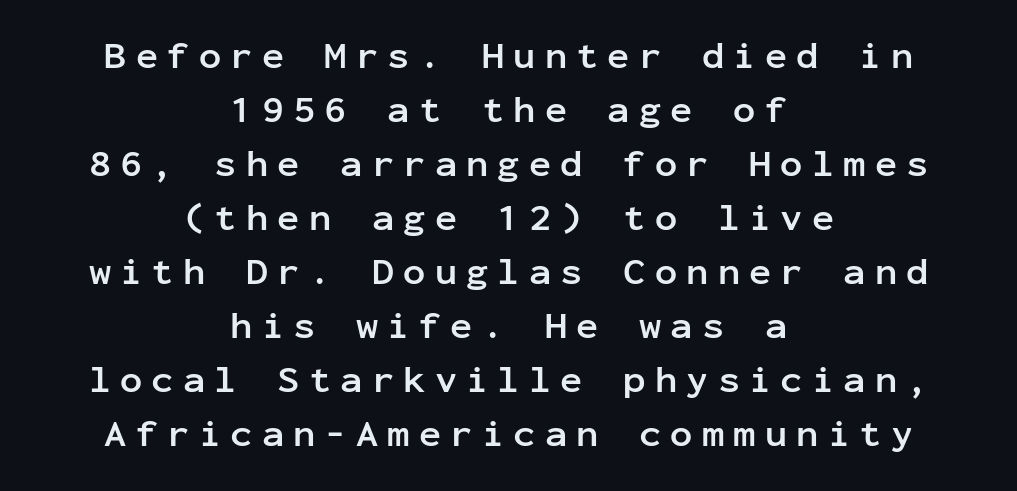
Q: Is the text bold? A: Yes.
Q: Is the text italic (slanted)? A: No, it is upright.
Q: Is the typeface a serif or a sans-serif typeface? A: Sans-serif.
Q: Is the text underlined? A: No.
Q: How is the paragraph aligned? A: Centered.
Q: Is the spacing between letters normal or unusually wide? A: Unusually wide.
Q: Is the spacing between lines tight, normal or loose? A: Normal.
Q: Width (condensed, normal, or wide)? A: Normal.
Q: Stroke contrast? A: Low.
Q: x-height? A: Medium.
Q: Monospaced? A: Yes.
